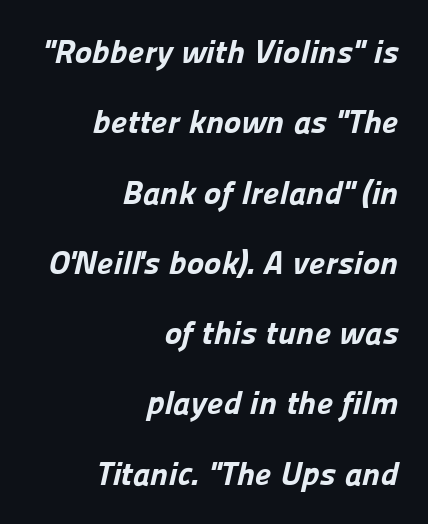
The face used here has the dense, thick strokes of a bold. The letters sit at their default tracking, neither squeezed nor spread. Think of a printed novel: that variable character pitch is what you see here. What kind of face is this? One without serifs — a sans. Words float on clear page, feet unadorned. Compared with a flush-left layout, this one pins lines to the opposite, right side.
